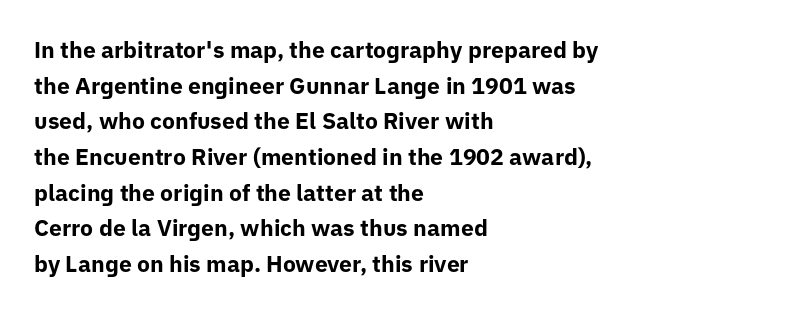
Is the block centered? No — it sits flush against the left margin. A full-strength bold gives these letters their thick strokes. The zone under the glyphs is completely vacant. This sample uses an upright cut, with every glyph sitting square on the baseline. The passage shown has conventional tracking throughout. The line-height multiplier appears to be the usual default.
